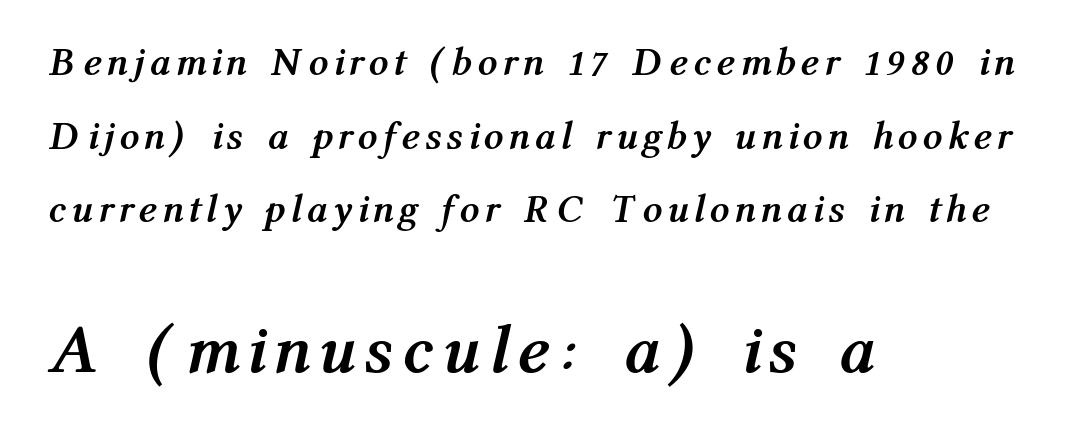
{"italic": "yes", "lean": "right", "slant_degrees": 12, "bold": "yes", "weight": "semibold", "width": "condensed", "stroke_contrast": "medium", "x_height": "medium", "monospaced": "no", "underline": "no", "align": "left", "line_spacing_ratio": 1.89, "letter_spacing": "wide", "letter_spacing_em": 0.23, "larger_block": "second", "size_ratio": 1.74, "glyph_px": 68}
